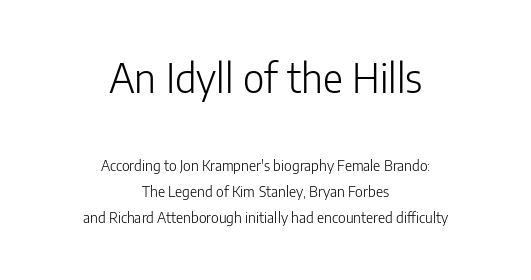
Q: Is the text bold? A: No.
Q: Is the text italic (slanted)? A: No, it is upright.
Q: Is the typeface a serif or a sans-serif typeface? A: Sans-serif.
Q: Is the text underlined? A: No.
Q: How is the paragraph aligned? A: Centered.
Q: Is the spacing between letters normal or unusually wide? A: Normal.
Q: Which block of text is set in a larger size, the first (top) or the second (bottom)? A: The first (top) one.
Q: Width (condensed, normal, or wide)? A: Normal.
Q: Stroke contrast? A: Low.
Q: x-height? A: Medium.
Q: Monospaced? A: No.
